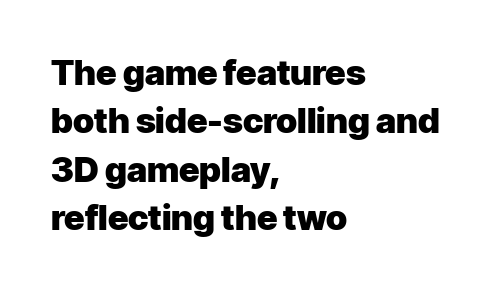
Q: Is the text bold? A: Yes.
Q: Is the text italic (slanted)? A: No, it is upright.
Q: Is the typeface a serif or a sans-serif typeface? A: Sans-serif.
Q: Is the text underlined? A: No.
Q: How is the paragraph aligned? A: Left-aligned.
Q: Is the spacing between letters normal or unusually wide? A: Normal.
Q: Is the spacing between lines tight, normal or loose? A: Normal.
Q: Width (condensed, normal, or wide)? A: Normal.
Q: Stroke contrast? A: Low.
Q: x-height? A: Medium.
Q: Monospaced? A: No.
